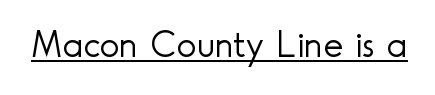
Q: Is the text bold? A: No.
Q: Is the text italic (slanted)? A: No, it is upright.
Q: Is the typeface a serif or a sans-serif typeface? A: Sans-serif.
Q: Is the text underlined? A: Yes.
Q: Is the spacing between letters normal or unusually wide? A: Normal.
Q: Width (condensed, normal, or wide)? A: Normal.
Q: x-height? A: Small.
Q: Monospaced? A: No.
